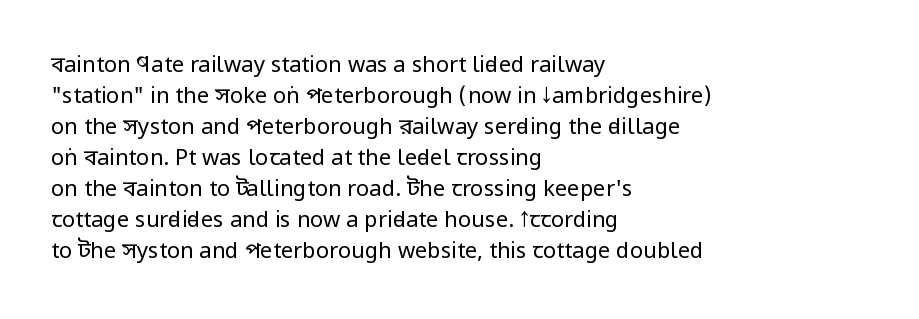
The words here are not underlined. Default kerning and tracking; the words read as compact shapes. The paragraph shown leans on its left margin. Posture: straight, roman, zero tilt. Vertical stems look standard width or narrower in stroke. Vertical spacing — default.
